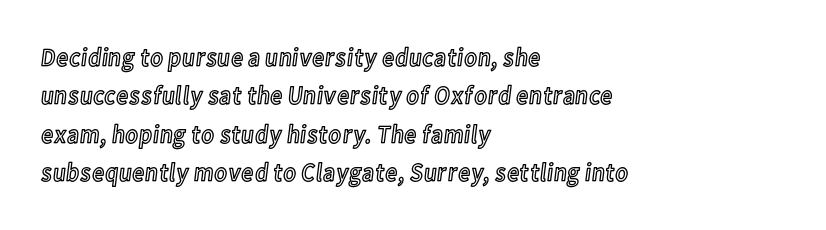
Q: Is the text italic (slanted)? A: Yes.
Q: Is the text underlined? A: No.
Q: How is the paragraph aligned? A: Left-aligned.
Q: Is the spacing between letters normal or unusually wide? A: Normal.
Q: Is the spacing between lines tight, normal or loose? A: Normal.
